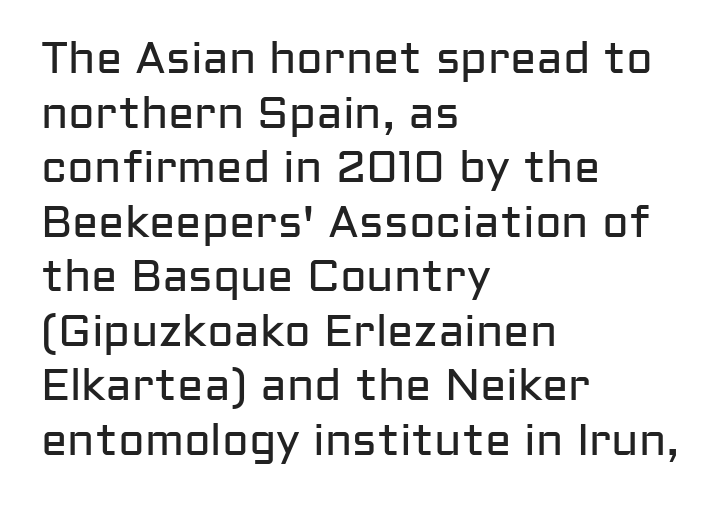
Q: Is the text bold? A: No.
Q: Is the text italic (slanted)? A: No, it is upright.
Q: Is the typeface a serif or a sans-serif typeface? A: Sans-serif.
Q: Is the text underlined? A: No.
Q: How is the paragraph aligned? A: Left-aligned.
Q: Is the spacing between letters normal or unusually wide? A: Normal.
Q: Width (condensed, normal, or wide)? A: Normal.
Q: Stroke contrast? A: Low.
Q: x-height? A: Medium.
Q: Monospaced? A: No.
